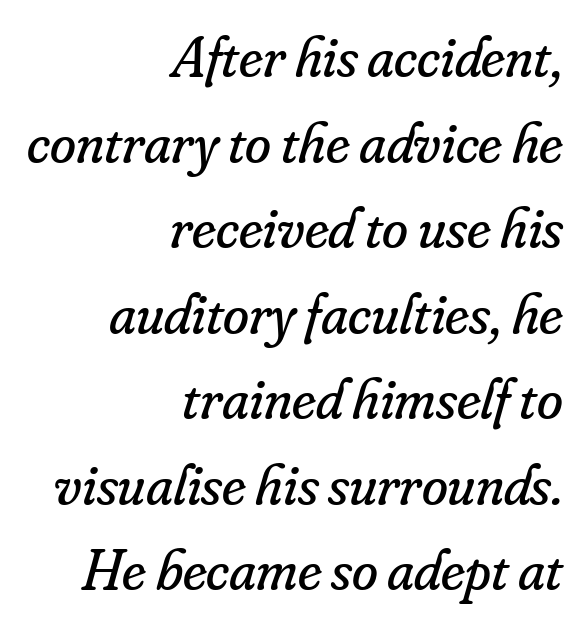
Q: Is the text bold? A: No.
Q: Is the text italic (slanted)? A: Yes, it leans right by about 16 degrees.
Q: Is the typeface a serif or a sans-serif typeface? A: Serif.
Q: Is the text underlined? A: No.
Q: How is the paragraph aligned? A: Right-aligned.
Q: Is the spacing between letters normal or unusually wide? A: Normal.
Q: Is the spacing between lines tight, normal or loose? A: Normal.
Q: Width (condensed, normal, or wide)? A: Normal.
Q: Stroke contrast? A: Low.
Q: x-height? A: Small.
Q: Monospaced? A: No.
